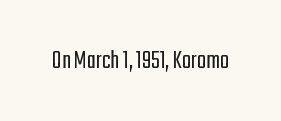
Q: Is the text bold? A: No.
Q: Is the text italic (slanted)? A: No, it is upright.
Q: Is the text underlined? A: No.
Q: Is the spacing between letters normal or unusually wide? A: Normal.
